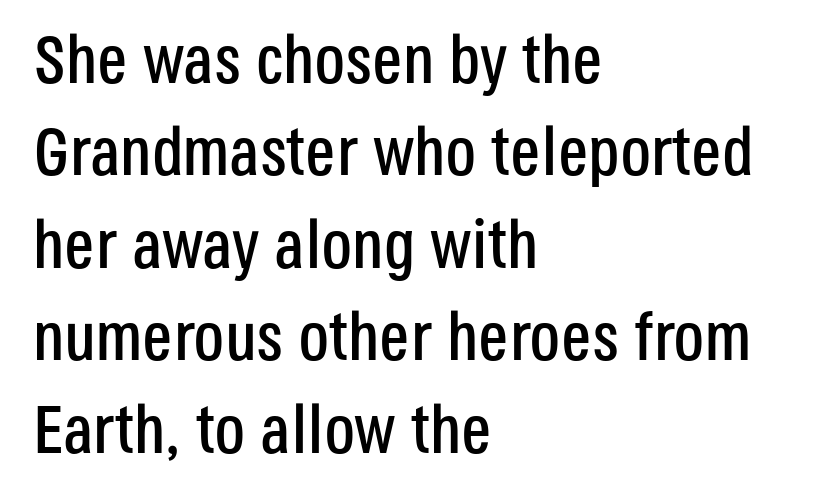
Q: Is the text italic (slanted)? A: No, it is upright.
Q: Is the typeface a serif or a sans-serif typeface? A: Sans-serif.
Q: Is the text underlined? A: No.
Q: How is the paragraph aligned? A: Left-aligned.
Q: Is the spacing between letters normal or unusually wide? A: Normal.
Q: Is the spacing between lines tight, normal or loose? A: Normal.
Q: Width (condensed, normal, or wide)? A: Condensed.
Q: Stroke contrast? A: Low.
Q: x-height? A: Large.
Q: Monospaced? A: No.
